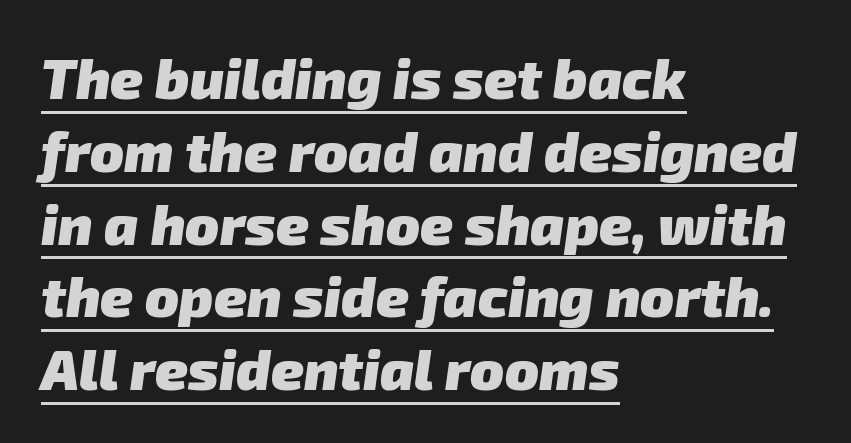
{"serif": "no", "bold": "yes", "weight": "heavy", "width": "normal", "stroke_contrast": "low", "x_height": "medium", "monospaced": "no", "underline": "yes", "align": "left", "line_spacing": "normal", "line_spacing_ratio": 1.3, "letter_spacing": "normal", "letter_spacing_em": 0.0, "glyph_px": 56}
